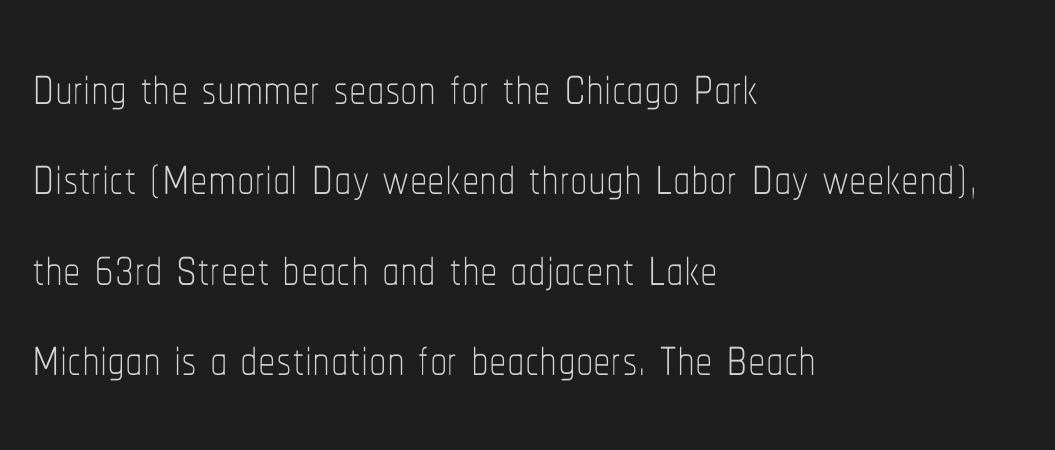
Honestly, the letter spacing is just normal — you wouldn't notice it. Do the letters lean? They stand straight. Lines of text with bare space underneath. Every row of glyphs begins at an identical x-position on the left.
